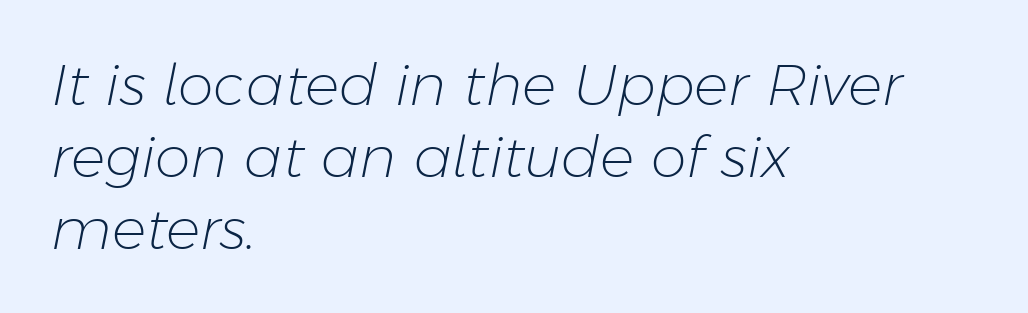
Students, observe: this is what conventionally led text looks like. Is this a fixed-width face? No — the glyphs have proportional, varying widths. Does the copy run flush right? No — it runs flush left. The text carries the slant typical of an italic or oblique font. Is the type heavy? It reads as light-to-regular instead. Descenders hang freely into open space.
